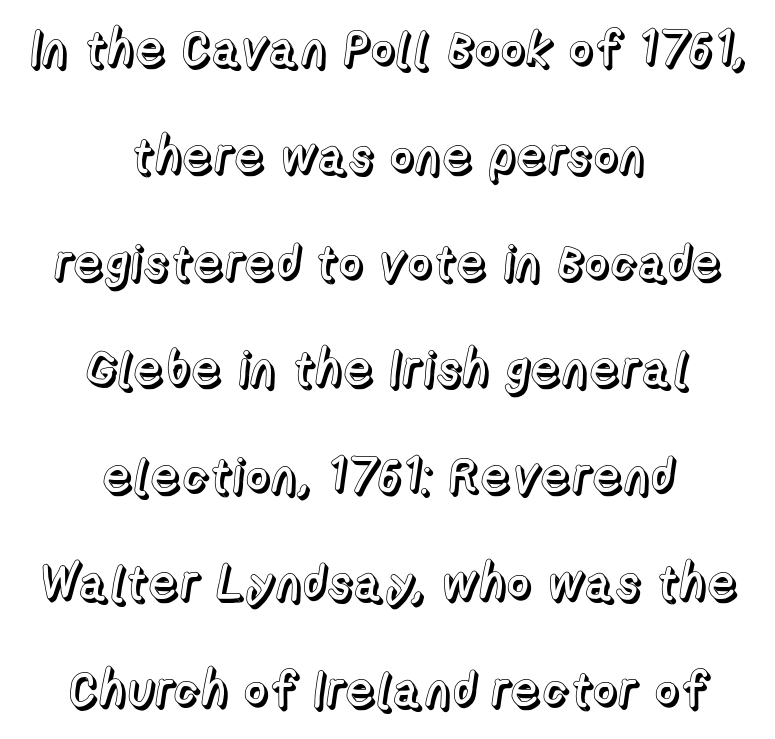
The image shows 49 px text type; set centered, loose line spacing (2.18x), normal letter spacing, not underlined; a medium x-height.
